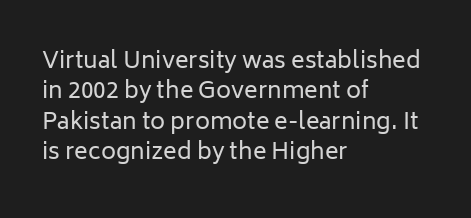
The space directly below the letters is spotless. Caption: standard tracking, unaltered. Vertically, the passage feels balanced, rows spaced as you'd expect. Does the lettering tilt? It doesn't — this is upright.
